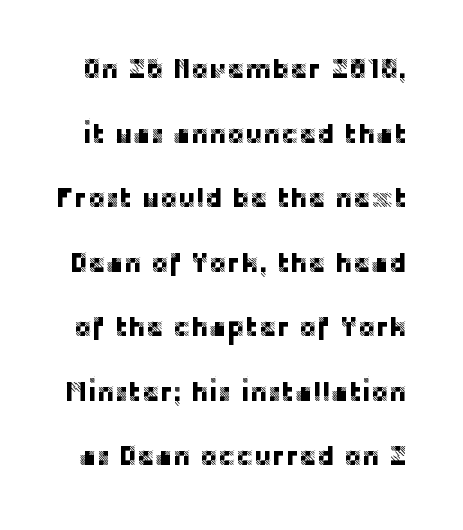
Q: Is the text italic (slanted)? A: No, it is upright.
Q: Is the text underlined? A: No.
Q: Is the spacing between letters normal or unusually wide? A: Normal.
Q: Is the spacing between lines tight, normal or loose? A: Loose.
